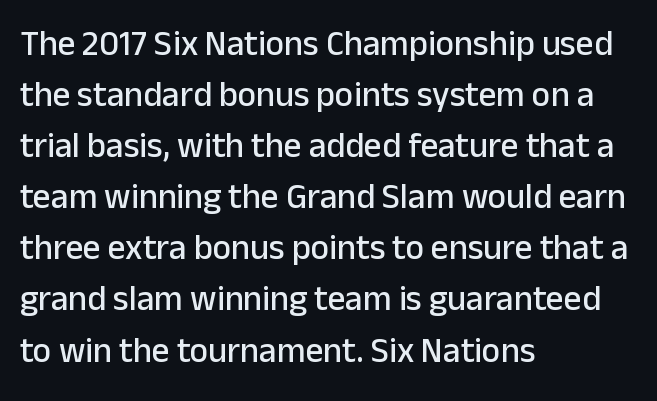
{"serif": "no", "italic": "no", "width": "normal", "stroke_contrast": "low", "x_height": "medium", "monospaced": "no", "underline": "no", "align": "left", "line_spacing": "normal", "line_spacing_ratio": 1.46, "letter_spacing": "normal", "letter_spacing_em": 0.0, "glyph_px": 35}
